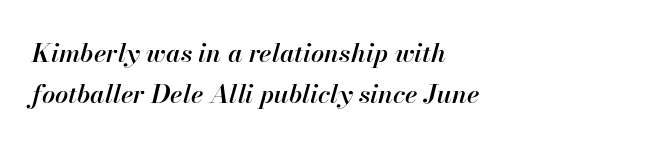
Q: Is the text bold? A: Semi-bold.
Q: Is the text italic (slanted)? A: Yes, it leans right by about 13 degrees.
Q: Is the text underlined? A: No.
Q: How is the paragraph aligned? A: Left-aligned.
Q: Is the spacing between letters normal or unusually wide? A: Normal.
Q: Is the spacing between lines tight, normal or loose? A: Normal.
